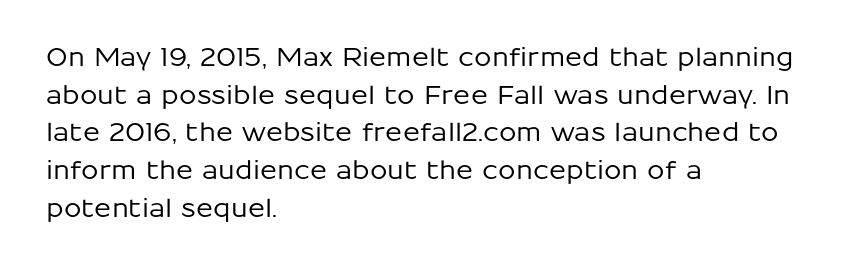
{"italic": "no", "underline": "no", "align": "left", "line_spacing": "normal", "line_spacing_ratio": 1.51, "letter_spacing": "normal", "letter_spacing_em": 0.0, "glyph_px": 25}
